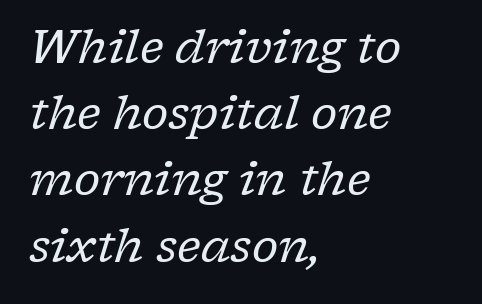
{"serif": "yes", "italic": "yes", "lean": "right", "slant_degrees": 17, "bold": "no", "weight": "regular", "width": "normal", "stroke_contrast": "low", "x_height": "medium", "monospaced": "no", "underline": "no", "align": "left", "line_spacing": "normal", "line_spacing_ratio": 1.44, "letter_spacing": "normal", "letter_spacing_em": 0.0, "glyph_px": 46}
